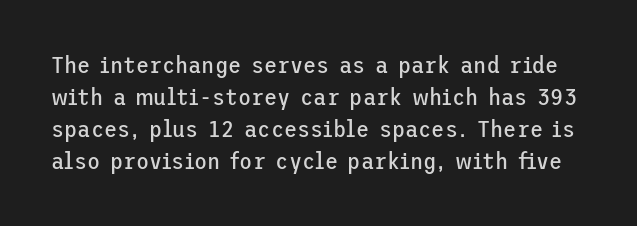
The image shows 24 px text type, upright; set normal line spacing (1.33x), normal letter spacing, not underlined.
